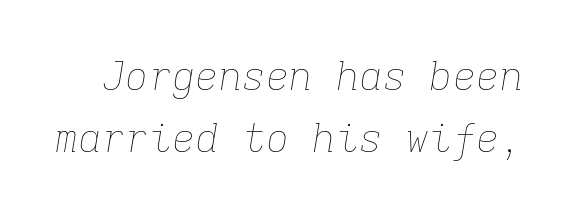
{"italic": "yes", "lean": "right", "slant_degrees": 9, "bold": "no", "weight": "thin", "width": "normal", "stroke_contrast": "low", "x_height": "medium", "monospaced": "yes", "underline": "no", "line_spacing": "normal", "line_spacing_ratio": 1.59, "letter_spacing": "normal", "letter_spacing_em": 0.0, "glyph_px": 39}
